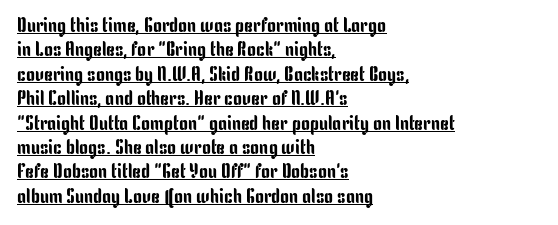
The image shows 20 px text type, upright; set left-aligned, line spacing 1.22x, normal letter spacing, underlined.
